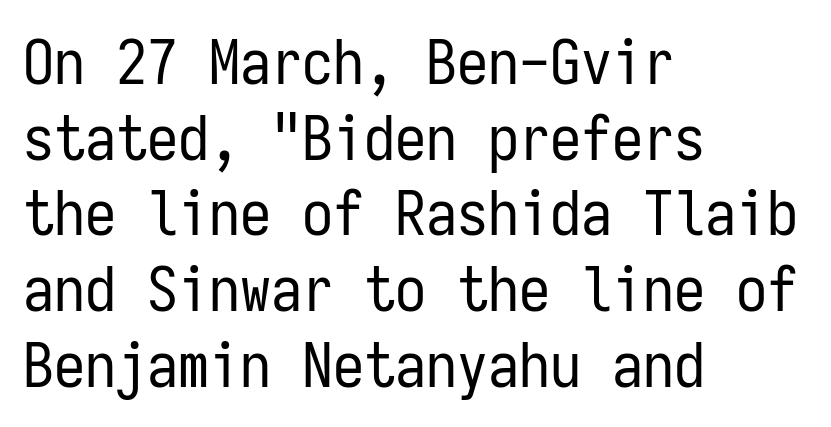
{"serif": "no", "italic": "no", "bold": "no", "weight": "regular", "width": "condensed", "stroke_contrast": "low", "x_height": "medium", "monospaced": "yes", "underline": "no", "align": "left", "line_spacing_ratio": 1.22, "letter_spacing": "normal", "letter_spacing_em": 0.0, "glyph_px": 62}
